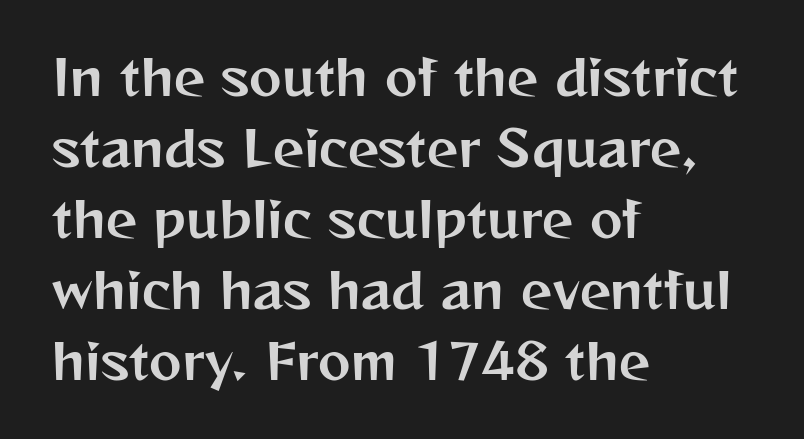
The image shows 49 px sans-serif type, upright; set left-aligned, normal line spacing (1.45x), normal letter spacing, not underlined; medium stroke contrast and a medium x-height.
